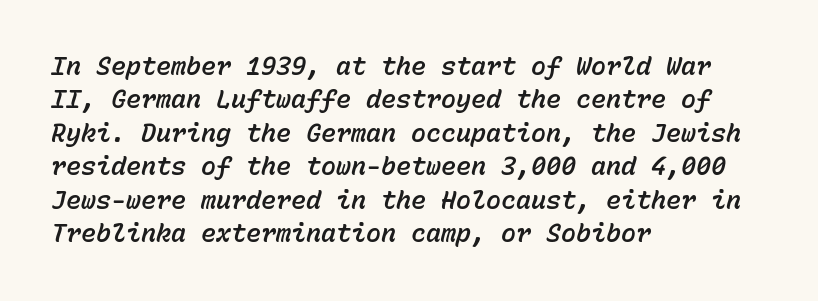
{"italic": "yes", "lean": "right", "slant_degrees": 15, "underline": "no", "align": "left", "line_spacing": "normal", "line_spacing_ratio": 1.34, "letter_spacing": "normal", "letter_spacing_em": 0.0, "glyph_px": 25}
